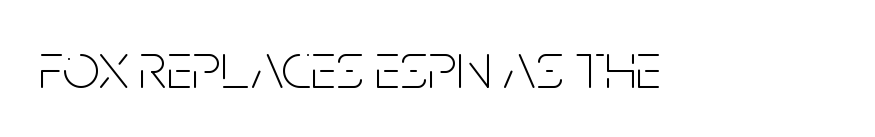
The image shows 66 px thin, condensed sans-serif type, upright; set normal letter spacing, not underlined; low stroke contrast and a large x-height.
